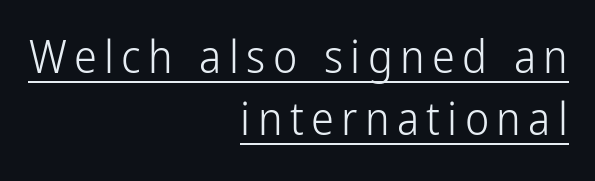
{"serif": "no", "italic": "no", "bold": "no", "weight": "light", "width": "condensed", "stroke_contrast": "low", "x_height": "medium", "monospaced": "no", "underline": "yes", "align": "right", "line_spacing": "normal", "line_spacing_ratio": 1.35, "glyph_px": 46}
